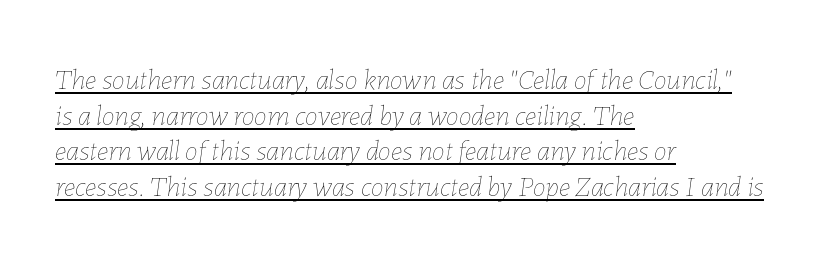
{"italic": "yes", "lean": "right", "slant_degrees": 7, "bold": "no", "weight": "thin", "width": "normal", "stroke_contrast": "low", "x_height": "medium", "monospaced": "no", "underline": "yes", "align": "left", "line_spacing_ratio": 1.23, "letter_spacing": "normal", "letter_spacing_em": 0.0, "glyph_px": 29}
